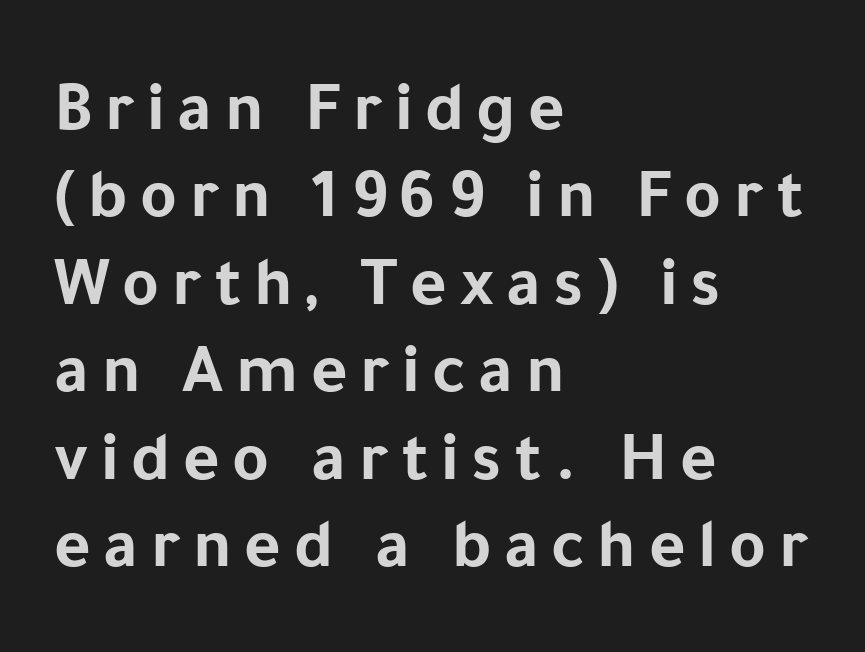
The image shows 70 px bold sans-serif type, upright; set left-aligned, normal line spacing (1.25x), not underlined; low stroke contrast and a medium x-height.
